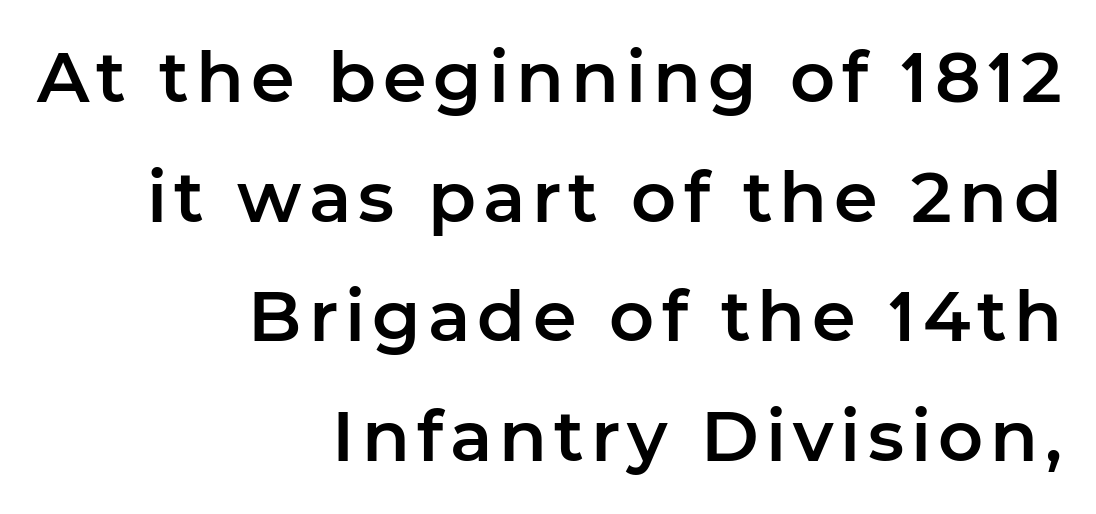
Honestly, there is no underline to notice here at all. You could not count columns in this text — the font is proportionally spaced. In terms of posture, this sample is upright. Is this a sans? Yes — the strokes have no serifs. The ragged edge is on the left, which tells us the setting is flush right.
